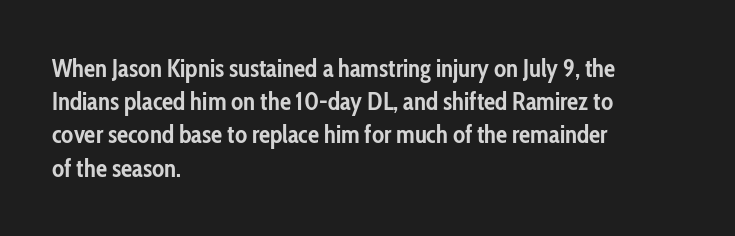
Q: Is the text bold? A: Yes.
Q: Is the text italic (slanted)? A: No, it is upright.
Q: Is the text underlined? A: No.
Q: How is the paragraph aligned? A: Left-aligned.
Q: Is the spacing between letters normal or unusually wide? A: Normal.
Q: Is the spacing between lines tight, normal or loose? A: Normal.
